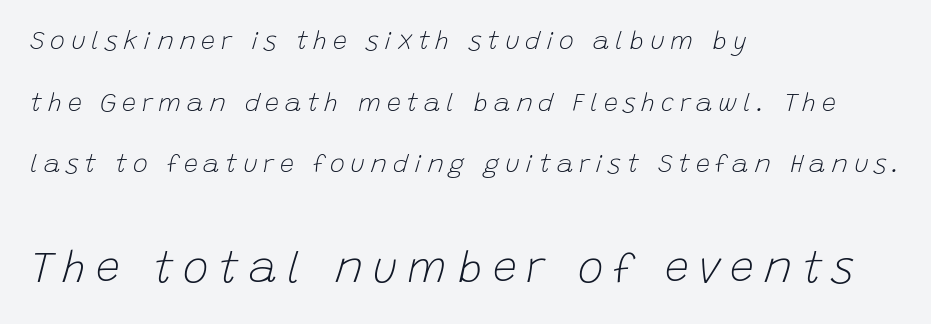
Q: Is the text bold? A: No.
Q: Is the text italic (slanted)? A: Yes, it leans right by about 15 degrees.
Q: Is the text underlined? A: No.
Q: How is the paragraph aligned? A: Left-aligned.
Q: Is the spacing between letters normal or unusually wide? A: Unusually wide.
Q: Is the spacing between lines tight, normal or loose? A: Loose.
Q: Which block of text is set in a larger size, the first (top) or the second (bottom)? A: The second (bottom) one.
Q: Width (condensed, normal, or wide)? A: Normal.
Q: Stroke contrast? A: Low.
Q: x-height? A: Large.
Q: Monospaced? A: No.
